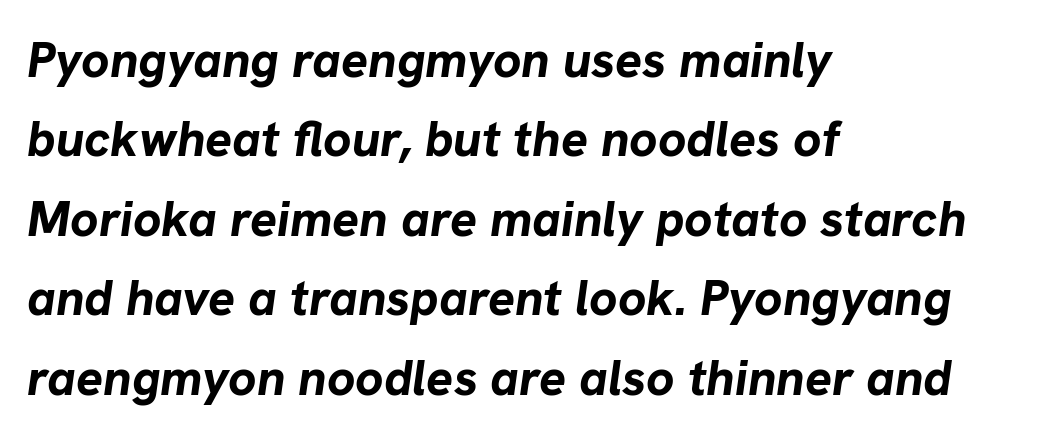
Descenders are the only things crossing below the line. Reading down the column, the eye jumps a familiar distance to each next line. The type is set solid horizontally, with unmodified tracking. A typesetter would call this proportional, since set widths differ per character. The setting favours the left margin, as ordinary paragraphs usually do.
